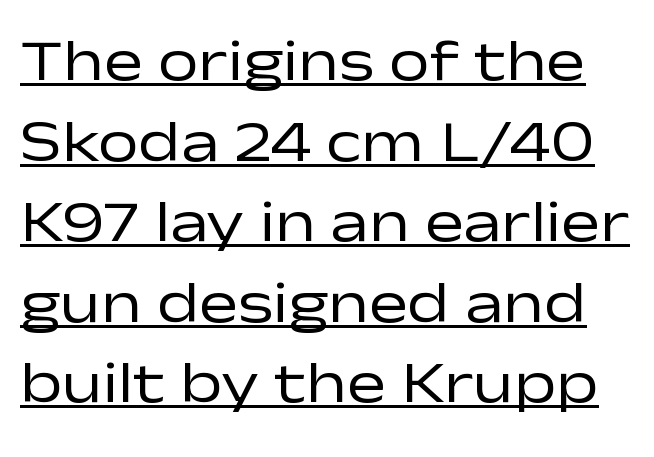
{"serif": "no", "italic": "no", "bold": "no", "weight": "regular", "width": "wide", "stroke_contrast": "low", "x_height": "medium", "monospaced": "no", "underline": "yes", "line_spacing": "normal", "line_spacing_ratio": 1.39, "letter_spacing": "normal", "letter_spacing_em": 0.0, "glyph_px": 58}
